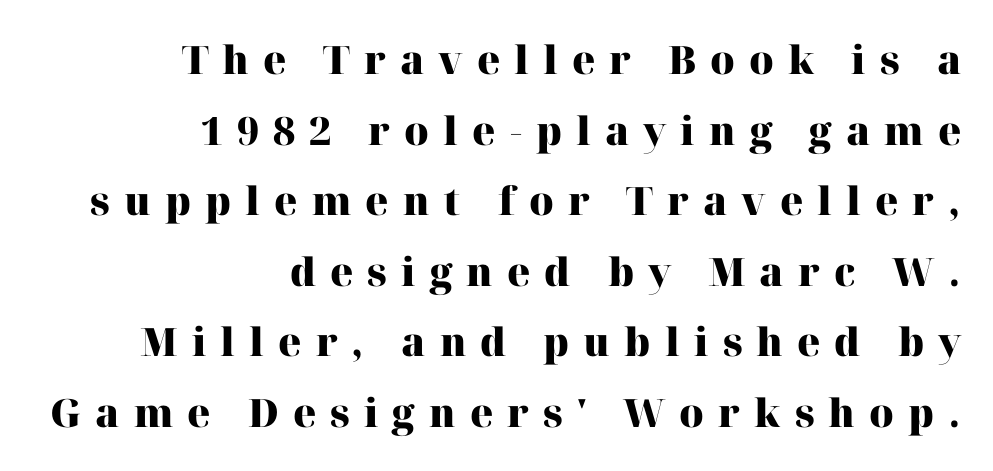
Q: Is the text bold? A: Yes.
Q: Is the text italic (slanted)? A: No, it is upright.
Q: Is the typeface a serif or a sans-serif typeface? A: Serif.
Q: Is the text underlined? A: No.
Q: How is the paragraph aligned? A: Right-aligned.
Q: Is the spacing between letters normal or unusually wide? A: Unusually wide.
Q: Width (condensed, normal, or wide)? A: Normal.
Q: Stroke contrast? A: High.
Q: x-height? A: Medium.
Q: Monospaced? A: No.
